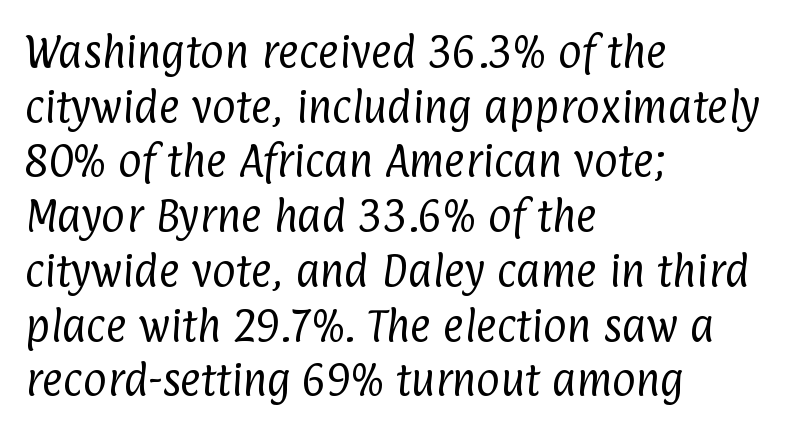
The font is comparable to plain body text, perhaps lighter. This rendering uses left alignment, leaving the right contour irregular. A typesetter would call this zero additional tracking. The string is rendered with underlining switched off. The glyphs in this specimen are sans serif. Varying glyph widths throughout — classic text-font behaviour.
